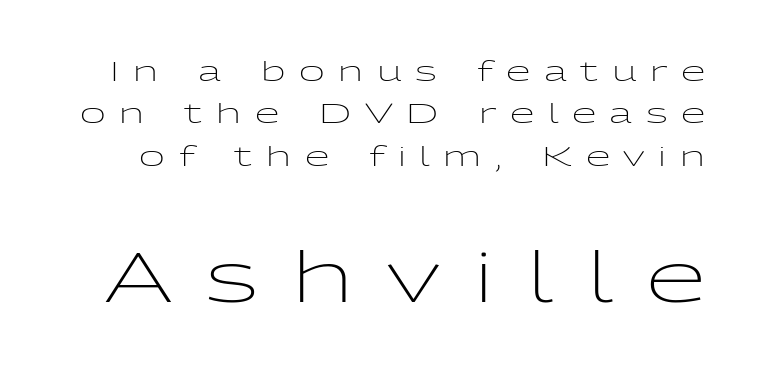
The image shows 69 px light, wide sans-serif type, upright; set normal line spacing (1.51x), unusually wide letter spacing (+0.49 em), not underlined; the second (bottom) block is 2.46x larger; low stroke contrast and a medium x-height.
